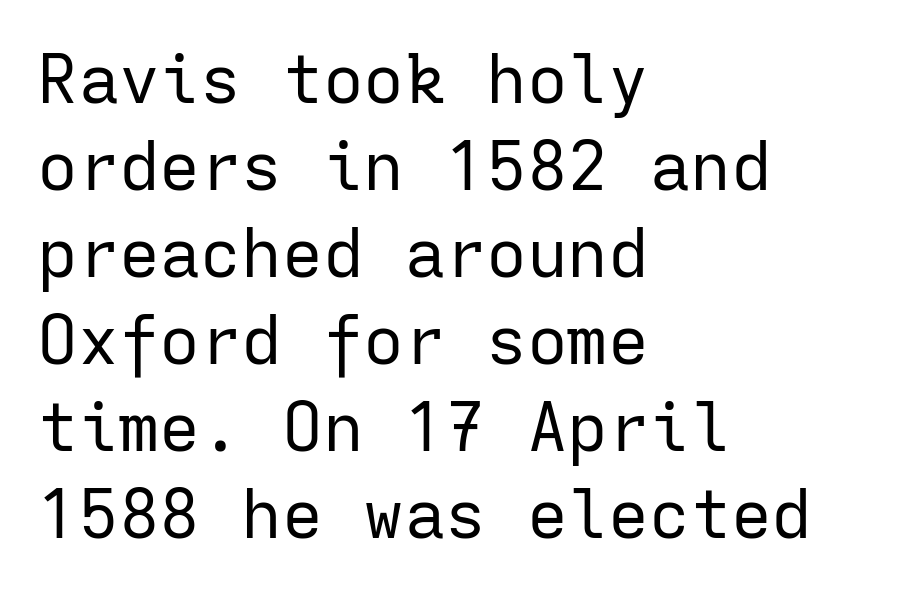
{"serif": "no", "italic": "no", "bold": "no", "weight": "regular", "width": "normal", "stroke_contrast": "low", "x_height": "medium", "monospaced": "yes", "underline": "no", "align": "left", "line_spacing": "normal", "line_spacing_ratio": 1.28, "letter_spacing": "normal", "letter_spacing_em": 0.0, "glyph_px": 68}
